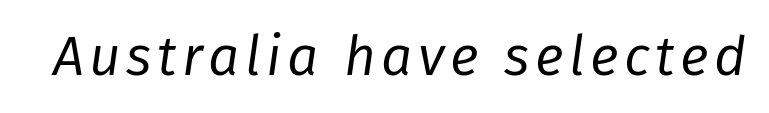
{"italic": "yes", "lean": "right", "slant_degrees": 8, "bold": "no", "weight": "regular", "width": "normal", "stroke_contrast": "low", "x_height": "medium", "monospaced": "no", "underline": "no", "glyph_px": 55}
